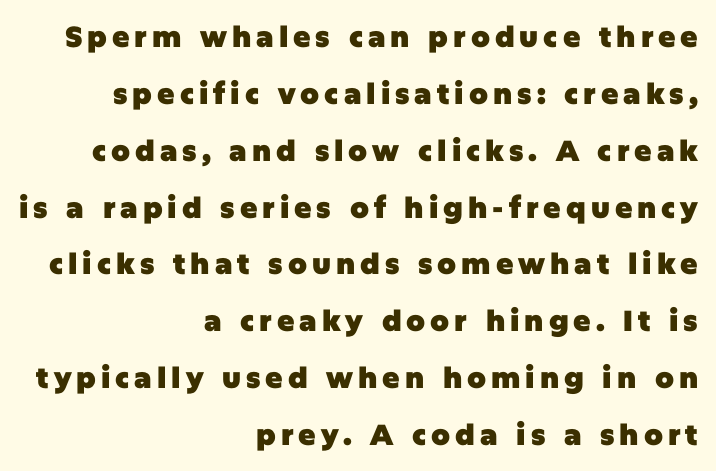
Q: Is the text bold? A: Yes.
Q: Is the text italic (slanted)? A: No, it is upright.
Q: Is the typeface a serif or a sans-serif typeface? A: Sans-serif.
Q: Is the text underlined? A: No.
Q: How is the paragraph aligned? A: Right-aligned.
Q: Is the spacing between lines tight, normal or loose? A: Loose.
Q: Width (condensed, normal, or wide)? A: Normal.
Q: Stroke contrast? A: Low.
Q: x-height? A: Large.
Q: Monospaced? A: No.
